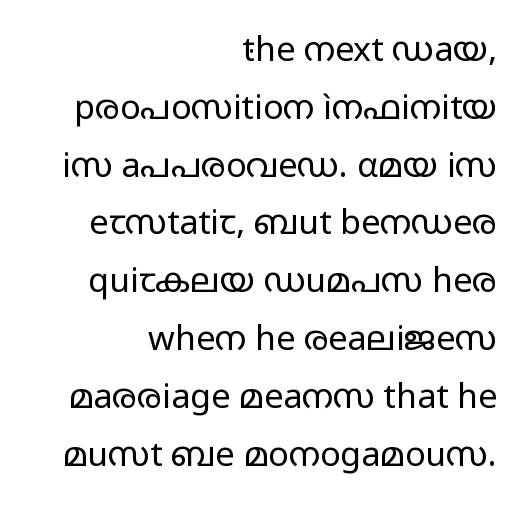
{"serif": "no", "italic": "no", "bold": "no", "weight": "regular", "width": "wide", "stroke_contrast": "low", "x_height": "medium", "monospaced": "no", "underline": "no", "align": "right", "line_spacing": "normal", "line_spacing_ratio": 1.7, "letter_spacing": "normal", "letter_spacing_em": 0.0, "glyph_px": 34}
